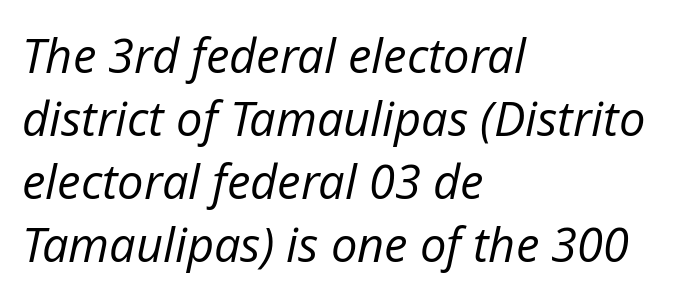
The image shows 47 px regular-weight type, italic (leaning right); set left-aligned, normal line spacing (1.34x), normal letter spacing, not underlined; low stroke contrast and a medium x-height.
